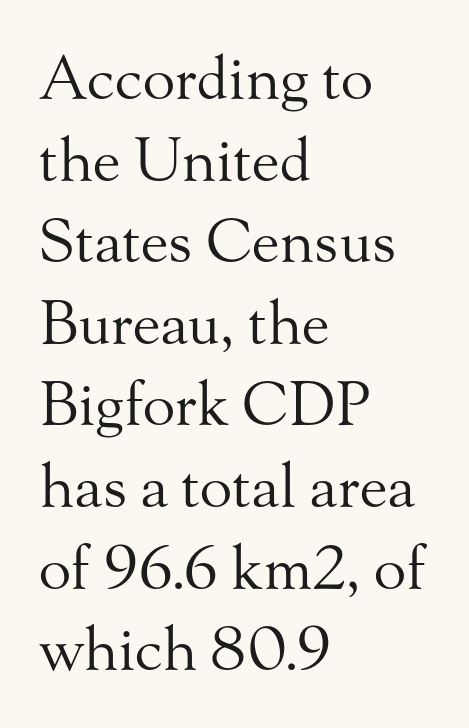
{"serif": "yes", "italic": "no", "bold": "no", "weight": "regular", "width": "normal", "stroke_contrast": "medium", "x_height": "small", "monospaced": "no", "underline": "no", "align": "left", "line_spacing": "normal", "line_spacing_ratio": 1.36, "letter_spacing": "normal", "letter_spacing_em": 0.0, "glyph_px": 60}
